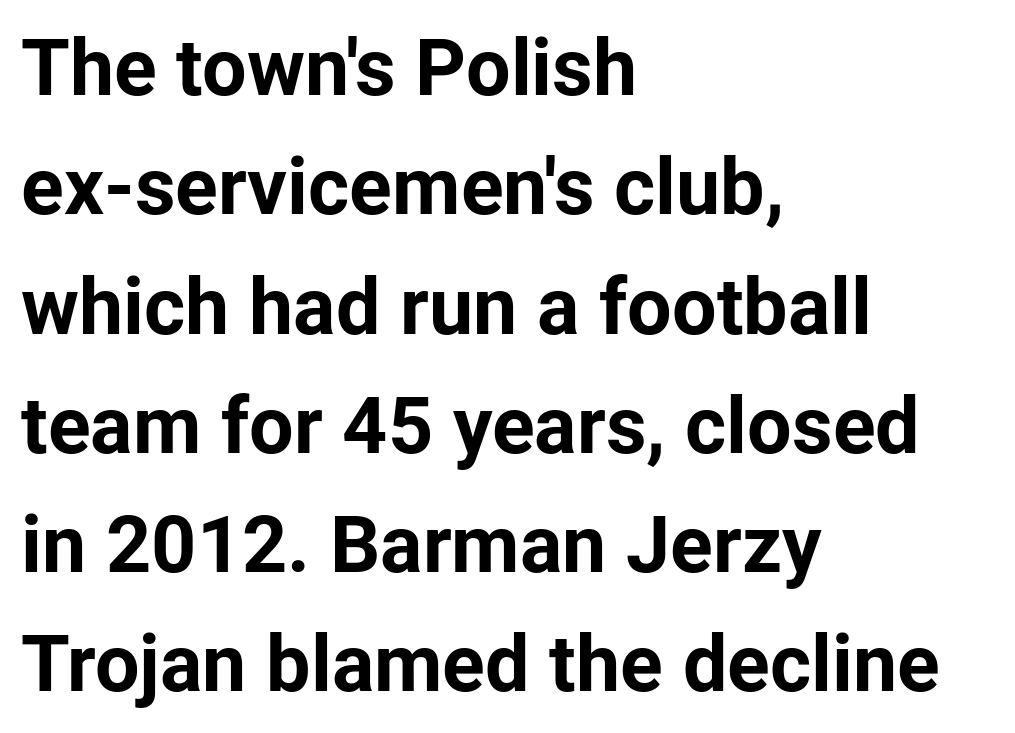
Q: Is the text bold? A: Yes.
Q: Is the text italic (slanted)? A: No, it is upright.
Q: Is the typeface a serif or a sans-serif typeface? A: Sans-serif.
Q: Is the text underlined? A: No.
Q: How is the paragraph aligned? A: Left-aligned.
Q: Is the spacing between letters normal or unusually wide? A: Normal.
Q: Is the spacing between lines tight, normal or loose? A: Normal.
Q: Width (condensed, normal, or wide)? A: Normal.
Q: Stroke contrast? A: Low.
Q: x-height? A: Medium.
Q: Monospaced? A: No.
